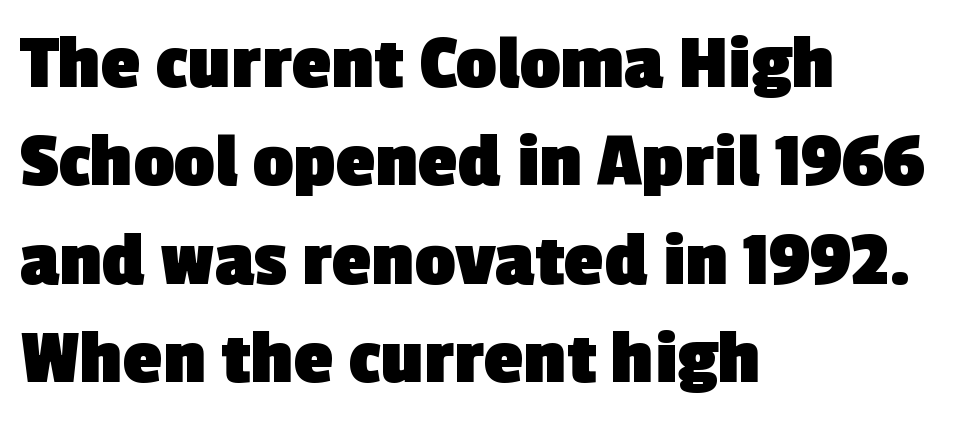
The image shows 80 px heavy sans-serif type; set left-aligned, line spacing 1.23x, normal letter spacing, not underlined; a medium x-height.
